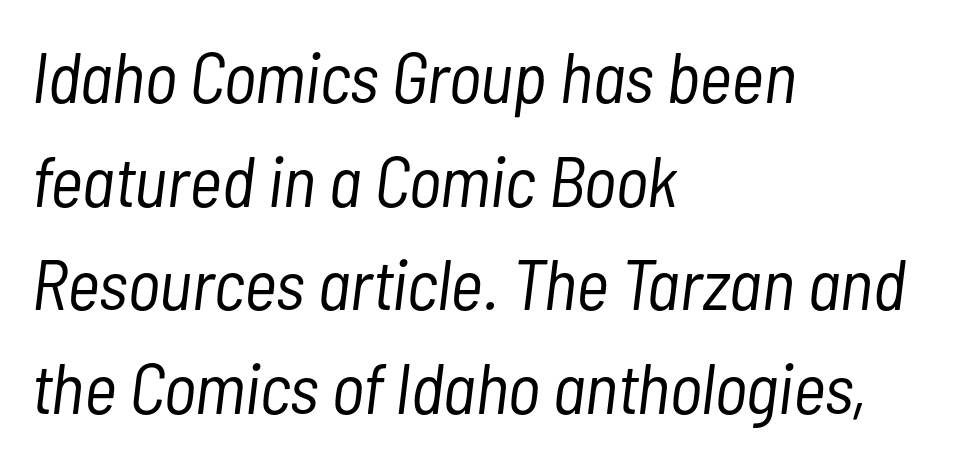
The image shows 71 px light, condensed type, italic (leaning right); set left-aligned, normal line spacing (1.46x), normal letter spacing, not underlined; low stroke contrast and a medium x-height.
